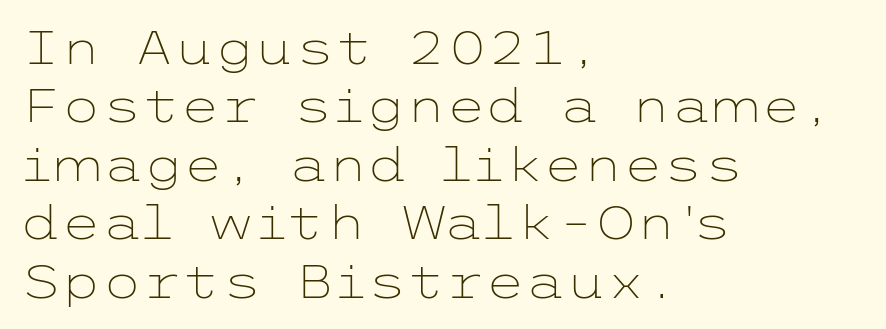
No extra tracking has been applied to these lines. The paragraph has a hard left edge and a soft right edge. Normally led — the rows are evenly, conventionally spaced. A typesetter would label this face a sans. Just letters on the line, the space beneath them empty. Is the type heavy? It reads as light-to-regular instead.
